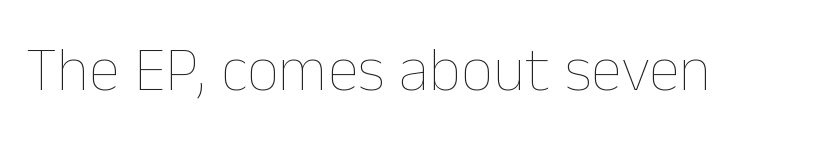
Q: Is the text bold? A: No.
Q: Is the text italic (slanted)? A: No, it is upright.
Q: Is the text underlined? A: No.
Q: Is the spacing between letters normal or unusually wide? A: Normal.
Q: Width (condensed, normal, or wide)? A: Normal.
Q: Stroke contrast? A: Low.
Q: x-height? A: Medium.
Q: Monospaced? A: No.
